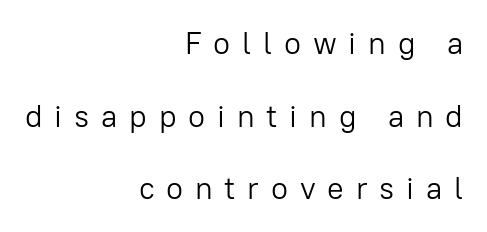
The image shows 31 px light sans-serif type, upright; set right-aligned, loose line spacing (2.34x), unusually wide letter spacing (+0.38 em), not underlined; low stroke contrast and a medium x-height.
